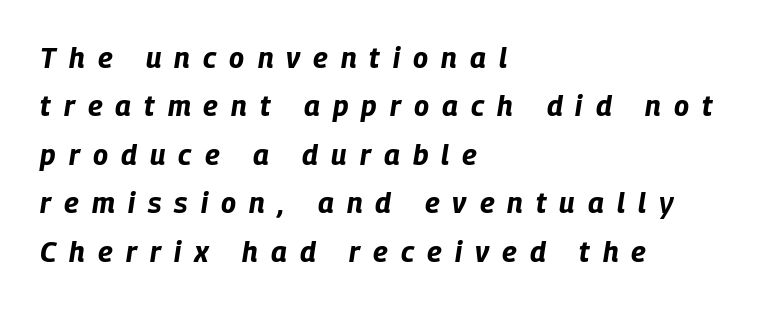
Q: Is the text bold? A: Yes.
Q: Is the text italic (slanted)? A: Yes, it leans right by about 9 degrees.
Q: Is the text underlined? A: No.
Q: How is the paragraph aligned? A: Left-aligned.
Q: Is the spacing between letters normal or unusually wide? A: Unusually wide.
Q: Width (condensed, normal, or wide)? A: Condensed.
Q: Stroke contrast? A: Low.
Q: x-height? A: Large.
Q: Monospaced? A: No.
